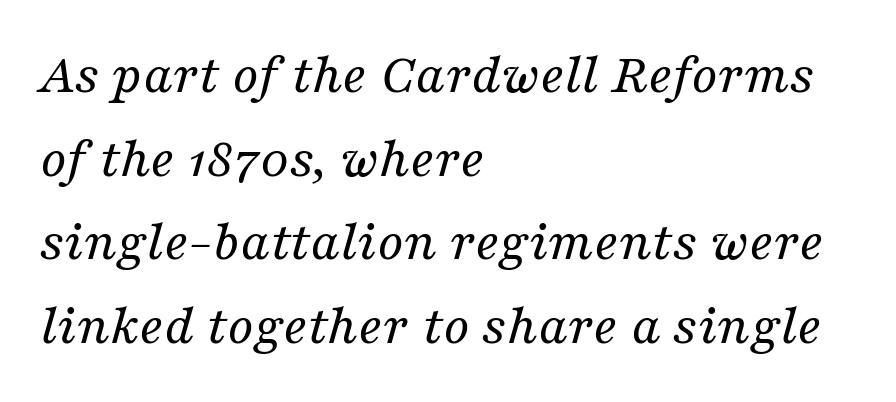
Q: Is the text bold? A: No.
Q: Is the text italic (slanted)? A: Yes, it leans right by about 16 degrees.
Q: Is the typeface a serif or a sans-serif typeface? A: Serif.
Q: Is the text underlined? A: No.
Q: How is the paragraph aligned? A: Left-aligned.
Q: Is the spacing between letters normal or unusually wide? A: Normal.
Q: Is the spacing between lines tight, normal or loose? A: Normal.
Q: Width (condensed, normal, or wide)? A: Normal.
Q: Stroke contrast? A: Medium.
Q: x-height? A: Medium.
Q: Monospaced? A: No.
